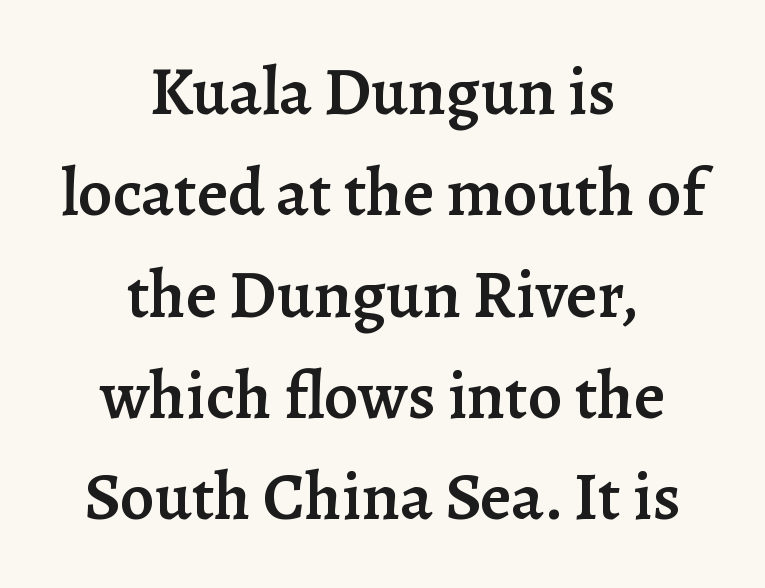
The typesetter chose a symmetrical, centered arrangement here. Does the type have serifs? Yes, each stem ends in a small foot. Line spacing here is normal. The lettering stays uniformly vertical, giving the passage a roman look. The rendering keeps characters at their native spacing.
